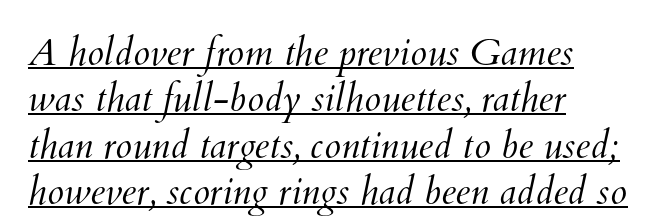
{"bold": "no", "weight": "light", "width": "normal", "stroke_contrast": "medium", "x_height": "small", "monospaced": "no", "underline": "yes", "align": "left", "line_spacing_ratio": 1.22, "letter_spacing": "normal", "letter_spacing_em": 0.0, "glyph_px": 38}
